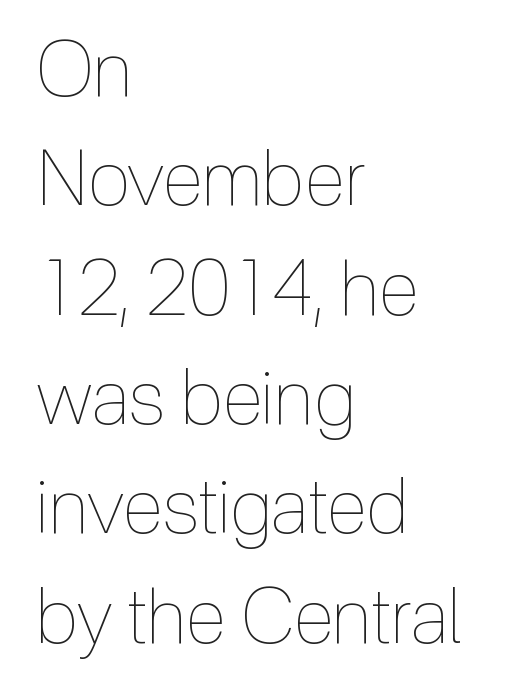
The horizontal fit of the characters is conventional and even. Only glyphs here, with clear space below each row. Whoever set this chose a conventional vertical rhythm. The strokes carry an ordinary text weight at most. If you drew a line through each stem, it would be perfectly vertical. Notice how the passage keeps a crisp vertical edge on the left only.
